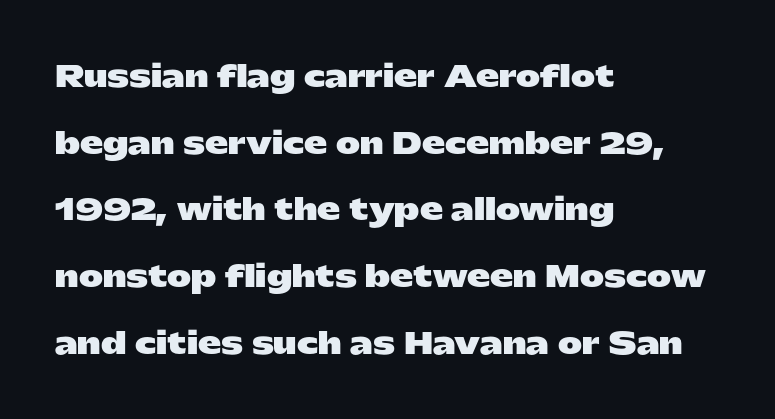
The image shows 29 px heavy, wide sans-serif type, upright; set left-aligned, loose line spacing (2.3x), normal letter spacing, not underlined; low stroke contrast and a medium x-height.
